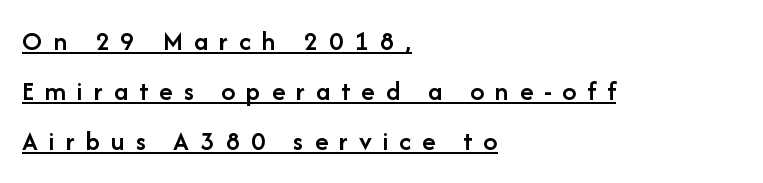
The image shows 28 px semibold sans-serif type, upright; set left-aligned, line spacing 1.79x, unusually wide letter spacing (+0.39 em), underlined; low stroke contrast and a medium x-height.
